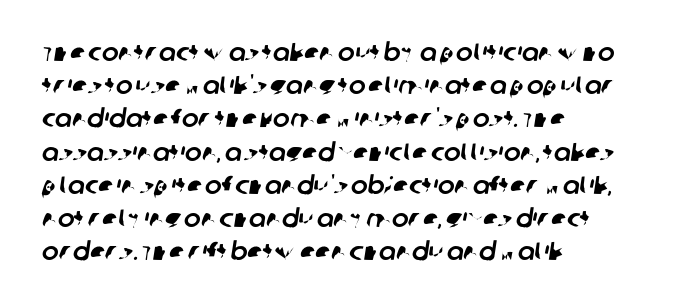
These lines stack with their left ends in a neat column. Underline: absent. How are the letters spaced? Ordinarily, with no added tracking. Baseline-to-baseline distance is the conventional proportion of letter height.
